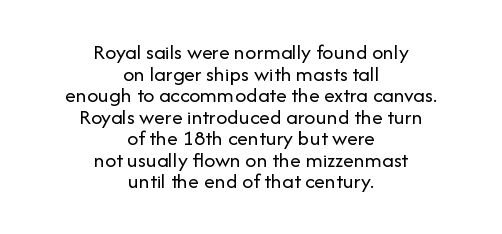
{"italic": "no", "bold": "no", "underline": "no", "align": "center", "line_spacing": "tight", "line_spacing_ratio": 0.98, "letter_spacing": "normal", "letter_spacing_em": 0.0, "glyph_px": 22}
